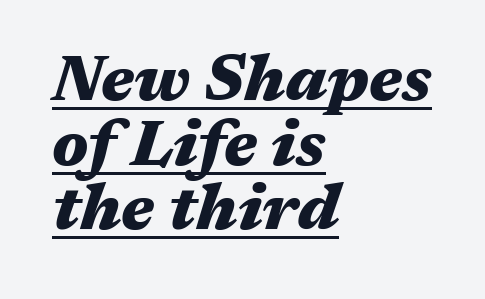
Strokes here are thick enough to call this a true bold. This sample has the flowing, uneven cadence of proportional lettering. The font's italic variant was chosen for this text. The lines are packed closely together with very little leading.
